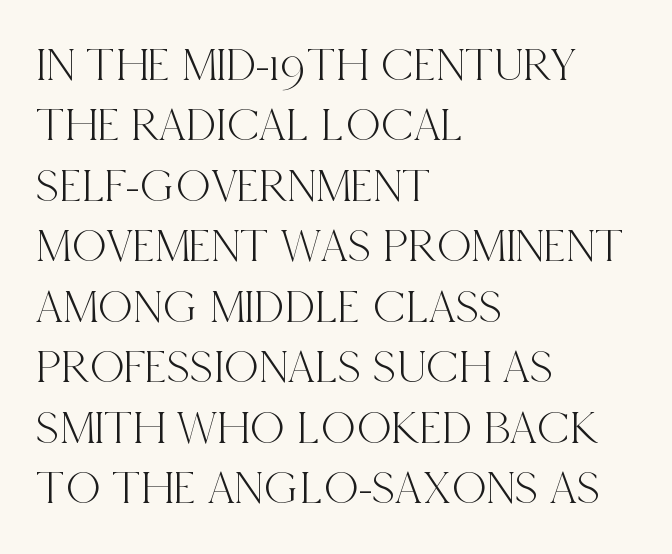
{"serif": "yes", "italic": "no", "width": "condensed", "x_height": "large", "monospaced": "no", "underline": "no", "align": "left", "line_spacing": "normal", "line_spacing_ratio": 1.26, "letter_spacing": "normal", "letter_spacing_em": 0.0, "glyph_px": 48}
